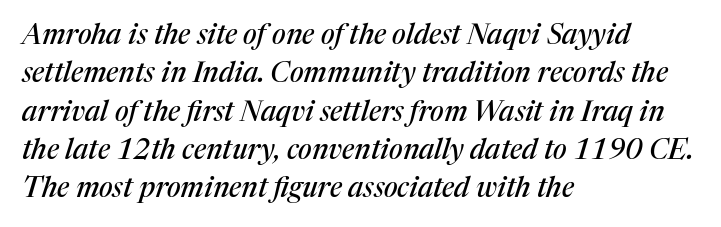
Has an underline been added? It has not. One glance says typical: line gaps are just what's usual. Casual observation: everything's shoved over to the left. The designer went with a serif here, giving each stem small feet. The text carries the slant typical of an italic or oblique font.
